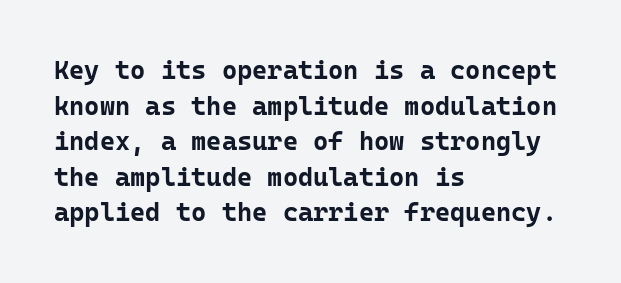
Descenders are the only things crossing below the line. Weight: bold. The tracking reads as untouched default to a designer's eye. A typesetter would mark this as roman, not italic.
